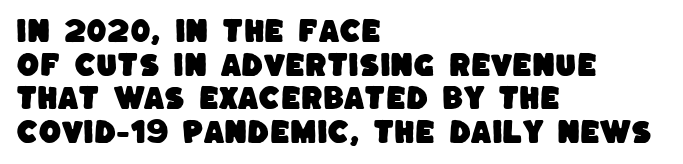
{"underline": "no", "align": "left", "line_spacing": "normal", "line_spacing_ratio": 1.29, "letter_spacing": "normal", "letter_spacing_em": 0.0, "glyph_px": 26}
